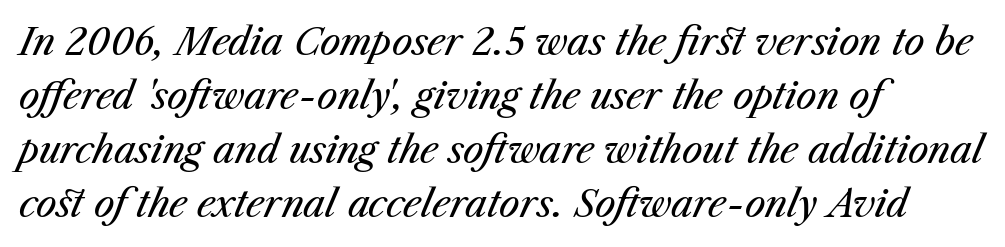
The image shows 37 px regular-weight type, italic (leaning right); set left-aligned, normal line spacing (1.46x), normal letter spacing, not underlined; medium stroke contrast and a medium x-height.
